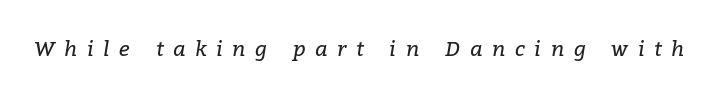
Letter spacing: wide. Honestly, there is no underline to notice here at all. A quiet, ordinary-to-light weight characterises the typeface. Slanted lettering throughout.
